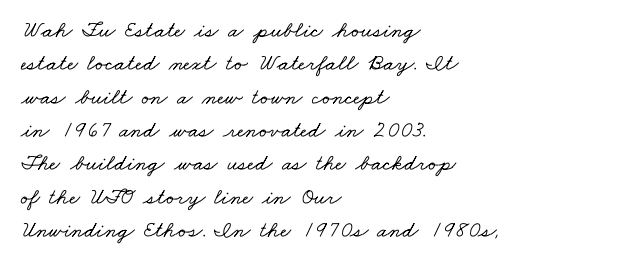
Q: Is the text underlined? A: No.
Q: How is the paragraph aligned? A: Left-aligned.
Q: Is the spacing between letters normal or unusually wide? A: Normal.
Q: Is the spacing between lines tight, normal or loose? A: Normal.
